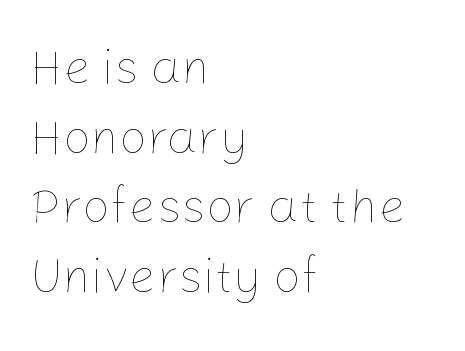
Evenly set lines give the paragraph a standard silhouette. Summary of weight: not heavy and not bold. The face used here is proportionally spaced, like ordinary book or web type. The type is set solid horizontally, with unmodified tracking.
